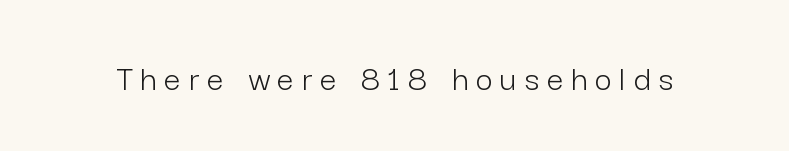
The image shows 37 px light sans-serif type, upright; set unusually wide letter spacing (+0.21 em), not underlined; low stroke contrast and a medium x-height.
